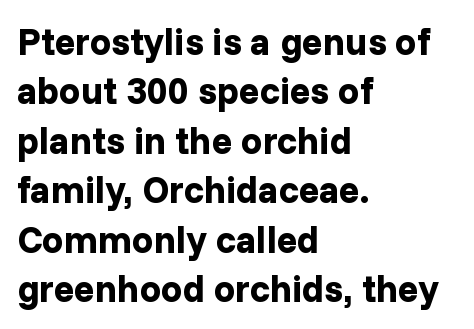
Here the glyphs are tracked normally, forming tight word shapes. What weight is shown? A full bold with thick strokes. Does the leading feel generous? No, just average. The compositor pushed each line to the left boundary.
